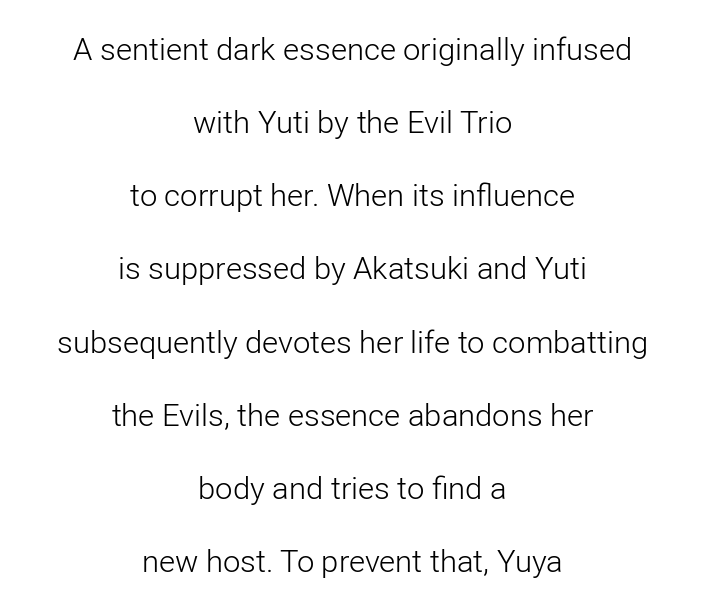
Q: Is the text bold? A: No.
Q: Is the text italic (slanted)? A: No, it is upright.
Q: Is the typeface a serif or a sans-serif typeface? A: Sans-serif.
Q: Is the text underlined? A: No.
Q: How is the paragraph aligned? A: Centered.
Q: Is the spacing between letters normal or unusually wide? A: Normal.
Q: Is the spacing between lines tight, normal or loose? A: Loose.
Q: Width (condensed, normal, or wide)? A: Normal.
Q: Stroke contrast? A: Low.
Q: x-height? A: Medium.
Q: Monospaced? A: No.
